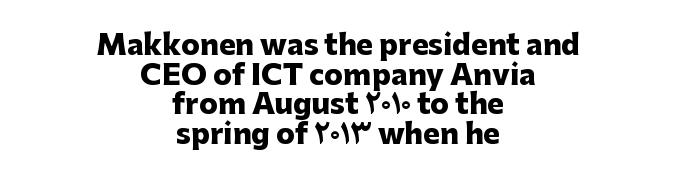
Q: Is the text bold? A: Yes.
Q: Is the text italic (slanted)? A: No, it is upright.
Q: Is the typeface a serif or a sans-serif typeface? A: Sans-serif.
Q: Is the text underlined? A: No.
Q: How is the paragraph aligned? A: Centered.
Q: Is the spacing between letters normal or unusually wide? A: Normal.
Q: Is the spacing between lines tight, normal or loose? A: Tight.
Q: Width (condensed, normal, or wide)? A: Normal.
Q: Stroke contrast? A: Low.
Q: x-height? A: Medium.
Q: Monospaced? A: No.
